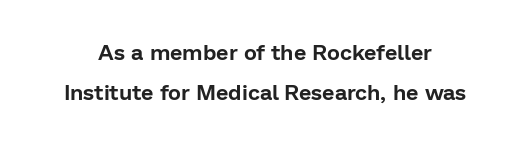
There is no visible air inserted between adjacent glyphs. The passage shown is not underscored anywhere. In terms of posture, this sample is upright.
